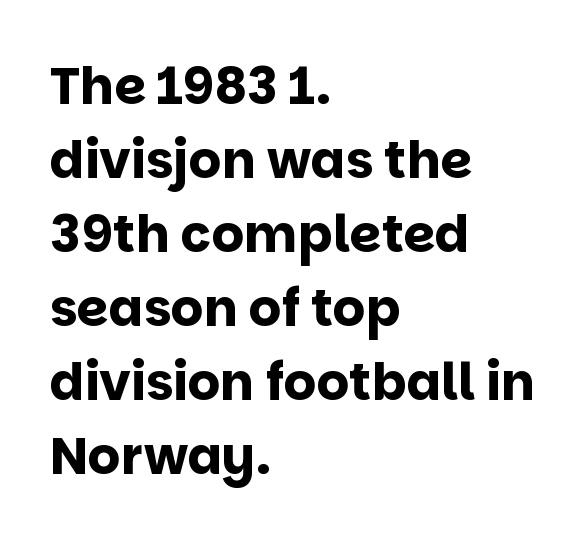
The image shows 51 px bold sans-serif type, upright; set left-aligned, normal line spacing (1.45x), normal letter spacing, not underlined; low stroke contrast and a large x-height.
